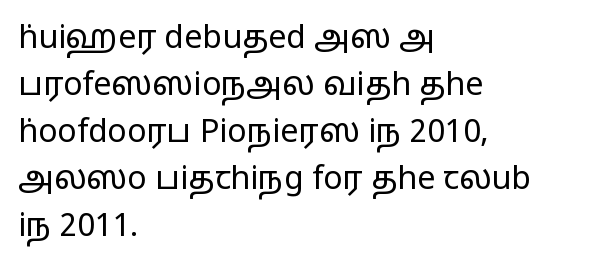
The image shows 32 px regular-weight, wide sans-serif type, upright; set left-aligned, normal line spacing (1.47x), normal letter spacing, not underlined; low stroke contrast and a medium x-height.
